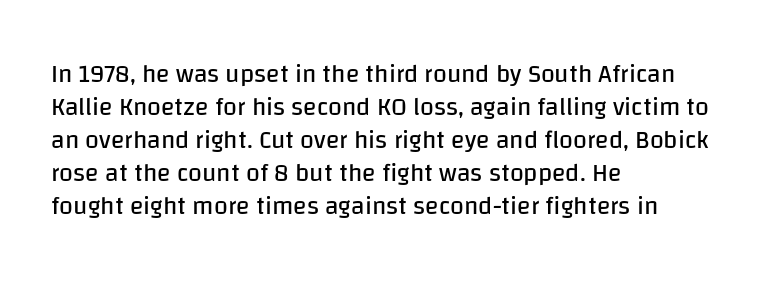
The image shows 25 px text type, upright; set left-aligned, normal line spacing (1.32x), normal letter spacing, not underlined.
